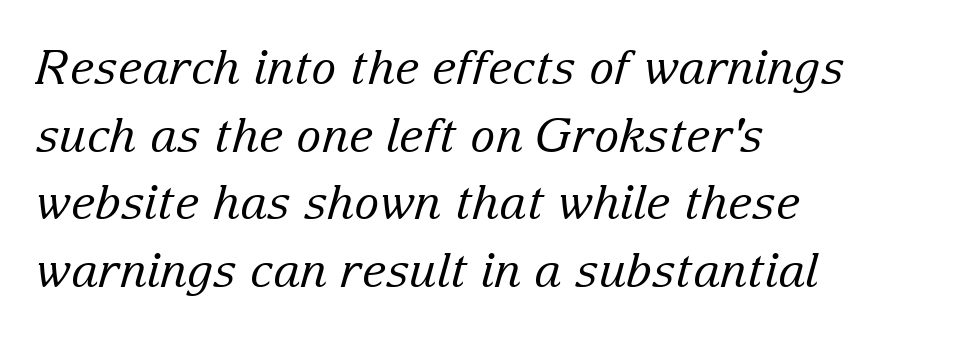
{"serif": "yes", "italic": "yes", "lean": "right", "slant_degrees": 15, "bold": "no", "weight": "regular", "width": "normal", "stroke_contrast": "low", "x_height": "medium", "monospaced": "no", "underline": "no", "align": "left", "line_spacing": "normal", "line_spacing_ratio": 1.44, "letter_spacing": "normal", "letter_spacing_em": 0.0, "glyph_px": 47}
